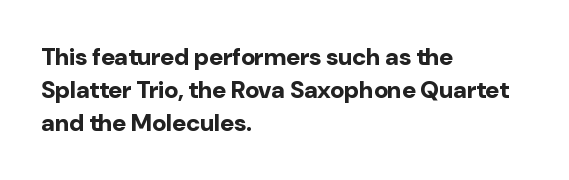
The image shows 24 px bold type, upright; set left-aligned, normal line spacing (1.37x), normal letter spacing, not underlined.
